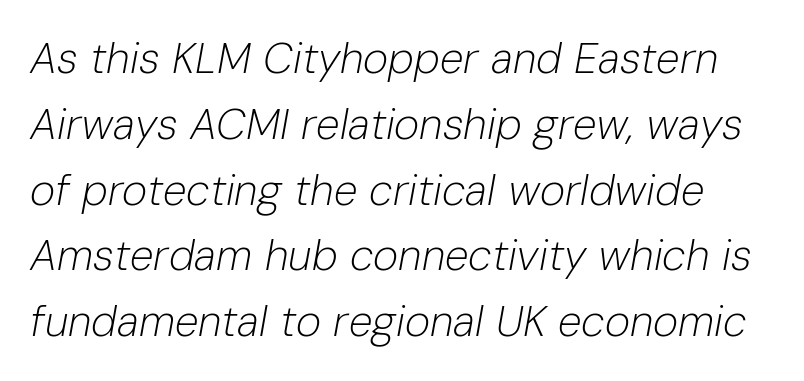
In terms of leading, this rendering sits right in the middle. The space directly below the letters is spotless. Nothing heavy about these letters — not bold at all. Designer's note — italics engaged.
